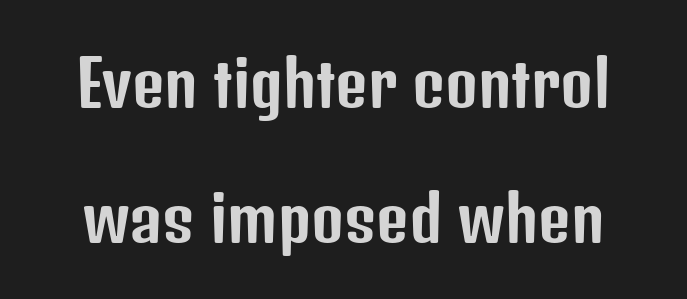
Letter spacing: default. Serif or sans? Sans — the stroke terminals are bare. You could not count columns in this text — the font is proportionally spaced. Loosely led — the rows are spread out. Each row of text sits above clean, open space.
